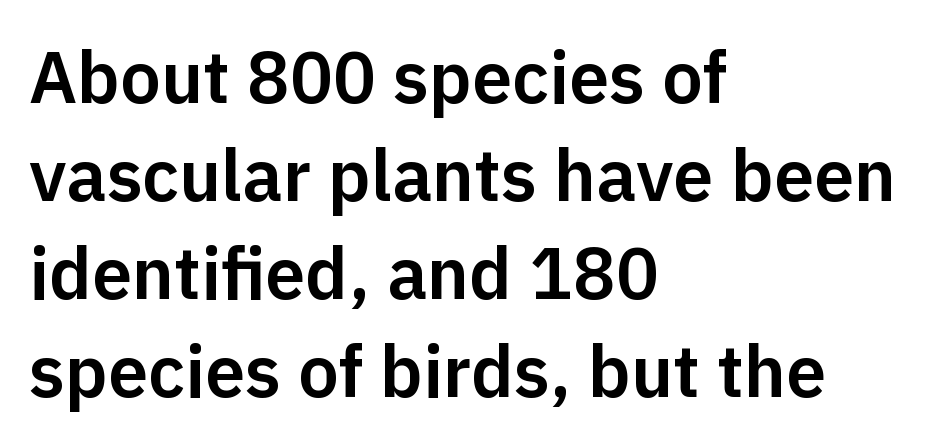
Q: Is the text italic (slanted)? A: No, it is upright.
Q: Is the typeface a serif or a sans-serif typeface? A: Sans-serif.
Q: Is the text underlined? A: No.
Q: How is the paragraph aligned? A: Left-aligned.
Q: Is the spacing between letters normal or unusually wide? A: Normal.
Q: Is the spacing between lines tight, normal or loose? A: Normal.
Q: Width (condensed, normal, or wide)? A: Normal.
Q: Stroke contrast? A: Low.
Q: x-height? A: Medium.
Q: Monospaced? A: No.
